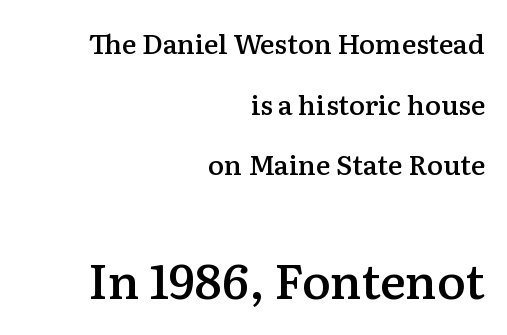
Q: Is the text bold? A: Semi-bold.
Q: Is the text italic (slanted)? A: No, it is upright.
Q: Is the typeface a serif or a sans-serif typeface? A: Serif.
Q: Is the text underlined? A: No.
Q: How is the paragraph aligned? A: Right-aligned.
Q: Is the spacing between letters normal or unusually wide? A: Normal.
Q: Is the spacing between lines tight, normal or loose? A: Loose.
Q: Which block of text is set in a larger size, the first (top) or the second (bottom)? A: The second (bottom) one.
Q: Width (condensed, normal, or wide)? A: Normal.
Q: Stroke contrast? A: Medium.
Q: x-height? A: Medium.
Q: Monospaced? A: No.
